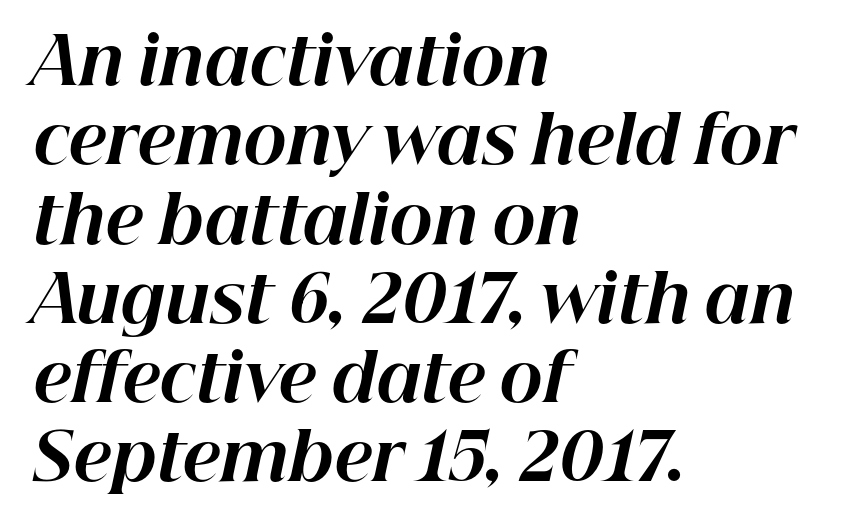
Q: Is the text bold? A: Yes.
Q: Is the text italic (slanted)? A: Yes, it leans right by about 12 degrees.
Q: Is the text underlined? A: No.
Q: How is the paragraph aligned? A: Left-aligned.
Q: Is the spacing between letters normal or unusually wide? A: Normal.
Q: Width (condensed, normal, or wide)? A: Normal.
Q: Stroke contrast? A: High.
Q: x-height? A: Medium.
Q: Monospaced? A: No.
